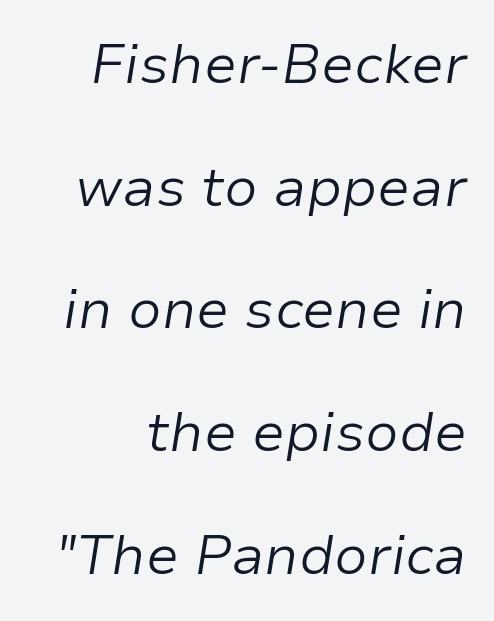
The image shows 55 px light type, italic (leaning right); set loose line spacing (2.23x), normal letter spacing, not underlined; low stroke contrast and a medium x-height.
